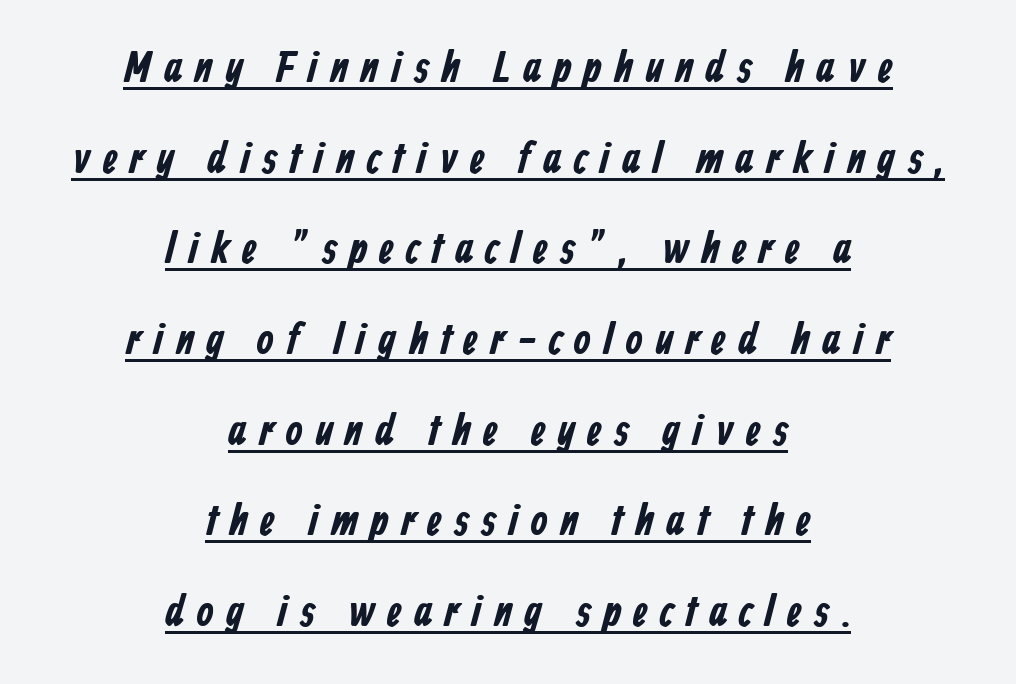
{"serif": "no", "bold": "yes", "weight": "bold", "width": "condensed", "stroke_contrast": "low", "x_height": "medium", "monospaced": "no", "underline": "yes", "align": "center", "line_spacing": "loose", "line_spacing_ratio": 2.06, "letter_spacing": "wide", "letter_spacing_em": 0.28, "glyph_px": 44}
